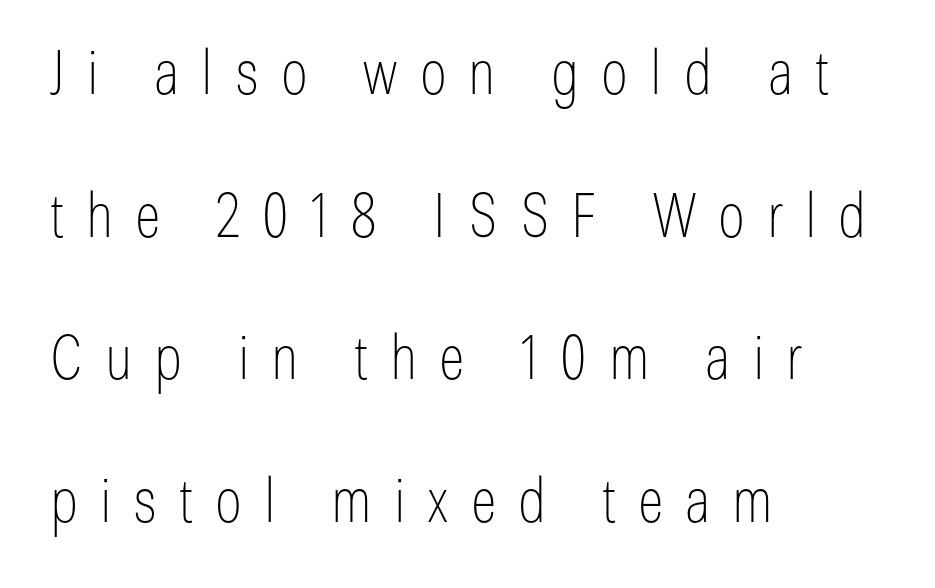
The face used here is a sans, in the tradition of grotesques and geometrics. A great deal of white space separates one row of letters from the next. Beneath every word, the page is bare. Tracking here is generous; glyphs stand well apart from one another. Looks like regular typesetting: each glyph gets only the width it needs. The lettering stays uniformly vertical, giving the passage a roman look.
